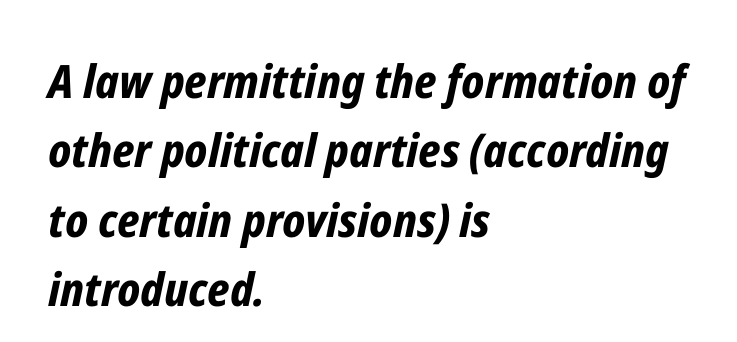
{"italic": "yes", "lean": "right", "slant_degrees": 12, "bold": "yes", "weight": "bold", "width": "condensed", "stroke_contrast": "low", "x_height": "medium", "monospaced": "no", "underline": "no", "align": "left", "line_spacing": "normal", "line_spacing_ratio": 1.51, "letter_spacing": "normal", "letter_spacing_em": 0.0, "glyph_px": 46}
